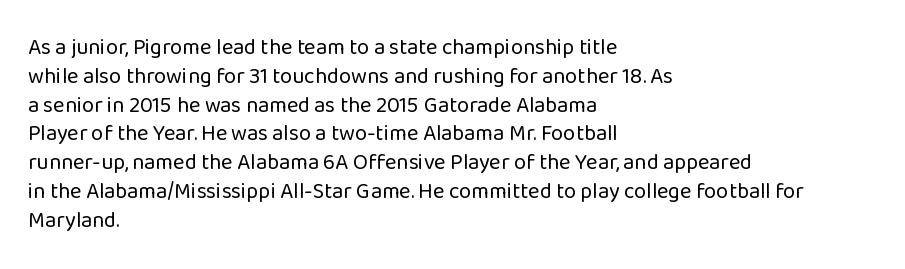
{"italic": "no", "bold": "no", "underline": "no", "align": "left", "line_spacing": "normal", "line_spacing_ratio": 1.31, "letter_spacing": "normal", "letter_spacing_em": 0.0, "glyph_px": 22}
